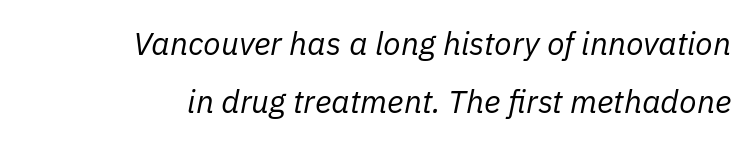
Q: Is the text bold? A: No.
Q: Is the text italic (slanted)? A: Yes, it leans right by about 11 degrees.
Q: Is the text underlined? A: No.
Q: How is the paragraph aligned? A: Right-aligned.
Q: Is the spacing between letters normal or unusually wide? A: Normal.
Q: Width (condensed, normal, or wide)? A: Normal.
Q: Stroke contrast? A: Low.
Q: x-height? A: Medium.
Q: Monospaced? A: No.
